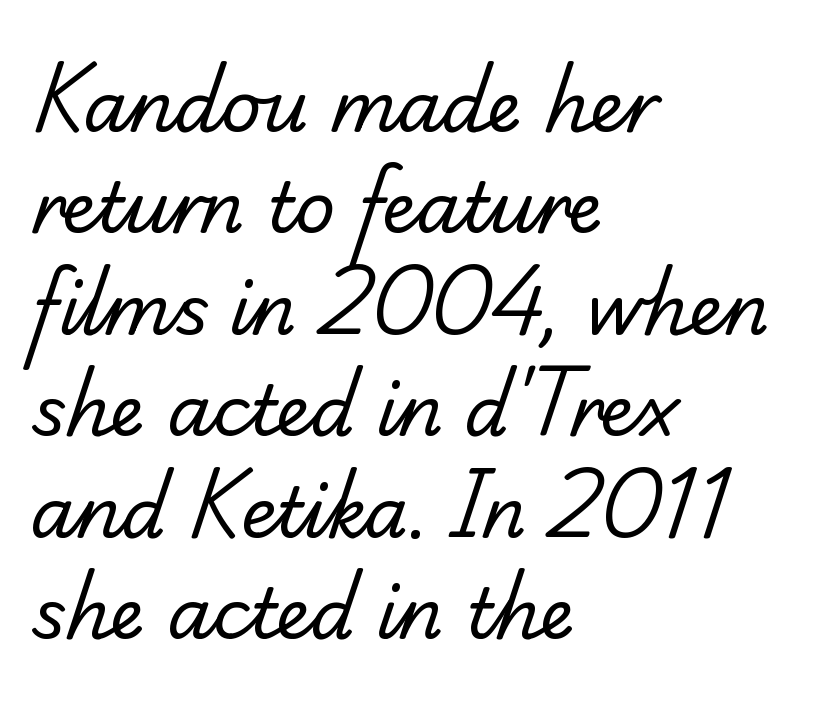
The image shows 70 px regular-weight serif type; set left-aligned, normal line spacing (1.45x), normal letter spacing, not underlined; low stroke contrast and a small x-height.
